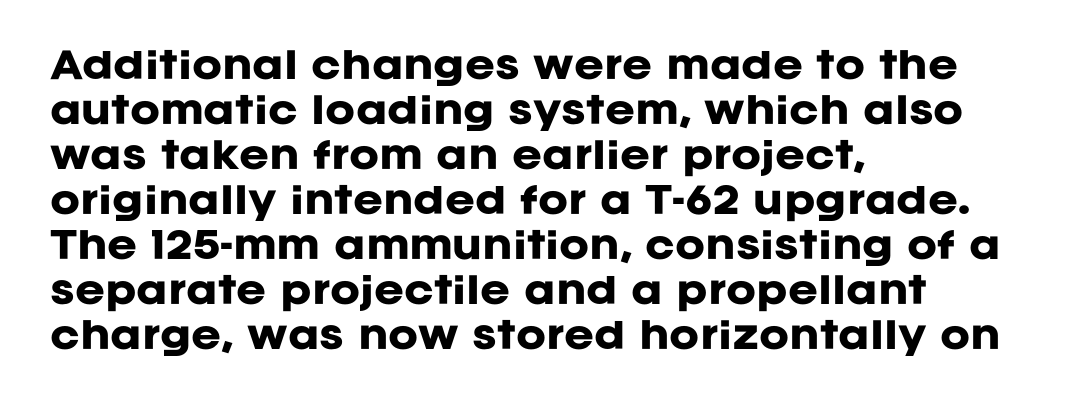
Q: Is the text bold? A: Yes.
Q: Is the text italic (slanted)? A: No, it is upright.
Q: Is the typeface a serif or a sans-serif typeface? A: Sans-serif.
Q: Is the text underlined? A: No.
Q: How is the paragraph aligned? A: Left-aligned.
Q: Is the spacing between letters normal or unusually wide? A: Normal.
Q: Is the spacing between lines tight, normal or loose? A: Normal.
Q: Width (condensed, normal, or wide)? A: Normal.
Q: Stroke contrast? A: Low.
Q: x-height? A: Large.
Q: Monospaced? A: No.
